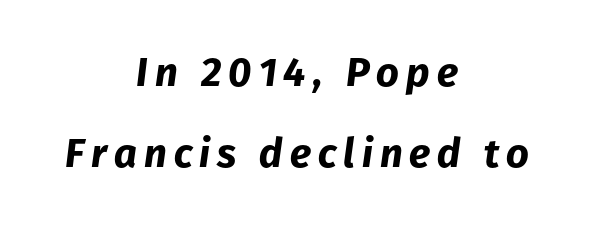
{"italic": "yes", "lean": "right", "slant_degrees": 8, "bold": "yes", "weight": "bold", "width": "normal", "stroke_contrast": "low", "x_height": "medium", "monospaced": "no", "underline": "no", "align": "center", "line_spacing": "loose", "line_spacing_ratio": 2.02, "glyph_px": 40}
